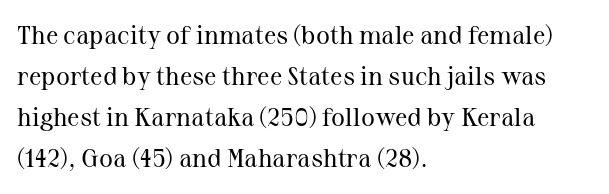
{"italic": "no", "bold": "no", "underline": "no", "align": "left", "line_spacing": "normal", "line_spacing_ratio": 1.58, "letter_spacing": "normal", "letter_spacing_em": 0.0, "glyph_px": 26}
